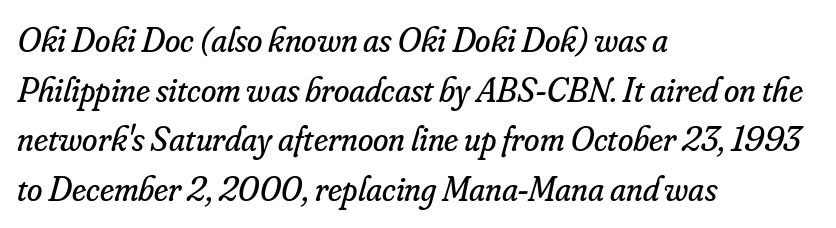
Q: Is the text bold? A: No.
Q: Is the text italic (slanted)? A: Yes, it leans right by about 16 degrees.
Q: Is the typeface a serif or a sans-serif typeface? A: Serif.
Q: Is the text underlined? A: No.
Q: How is the paragraph aligned? A: Left-aligned.
Q: Is the spacing between letters normal or unusually wide? A: Normal.
Q: Is the spacing between lines tight, normal or loose? A: Normal.
Q: Width (condensed, normal, or wide)? A: Normal.
Q: Stroke contrast? A: Low.
Q: x-height? A: Small.
Q: Monospaced? A: No.
